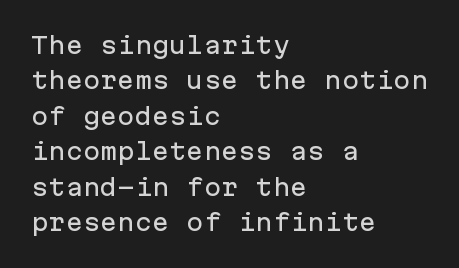
The image shows 23 px text type, upright; set left-aligned, normal line spacing (1.54x), normal letter spacing, not underlined.
